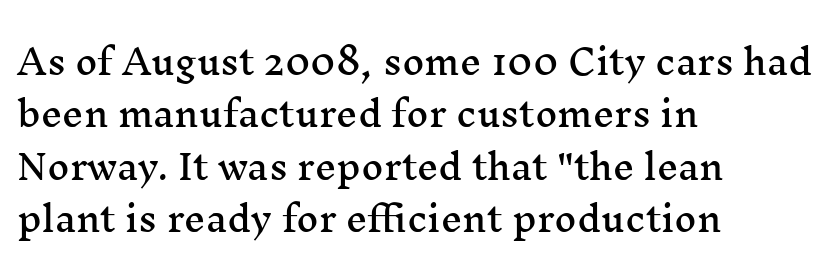
Interline gaps are of average width in this sample. The type family on display is of the serif kind. The typesetter chose a ragged-right arrangement here. The letters stand upright; this is a roman face.
